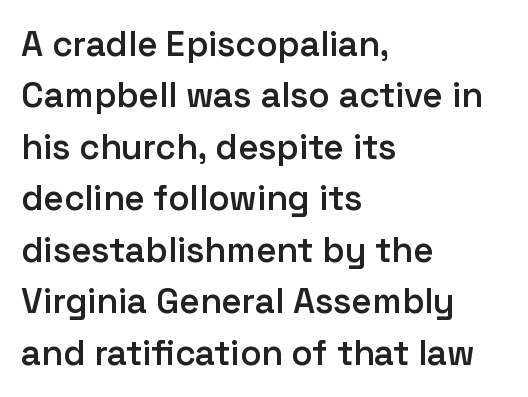
Each new line begins a customary step beneath the previous one. These lines carry some extra weight — a demibold, not a full bold. Classification — sans serif. Clear beneath every line of the passage. The face used here is proportionally spaced, like ordinary book or web type. Typeset ragged right — the left edge is the straight one.
